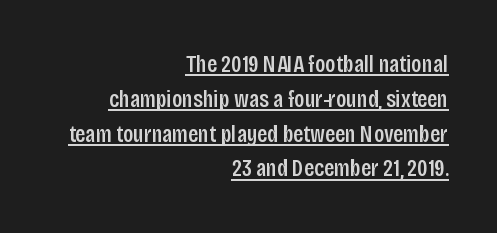
Q: Is the text bold? A: Semi-bold.
Q: Is the text italic (slanted)? A: No, it is upright.
Q: Is the text underlined? A: Yes.
Q: How is the paragraph aligned? A: Right-aligned.
Q: Is the spacing between letters normal or unusually wide? A: Normal.
Q: Is the spacing between lines tight, normal or loose? A: Normal.
